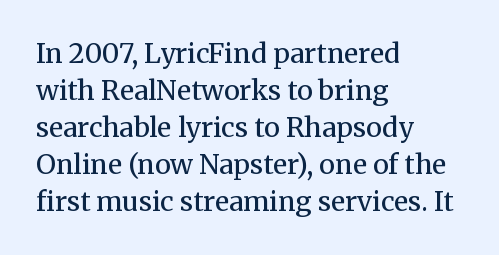
Q: Is the text bold? A: No.
Q: Is the text italic (slanted)? A: No, it is upright.
Q: Is the text underlined? A: No.
Q: How is the paragraph aligned? A: Left-aligned.
Q: Is the spacing between letters normal or unusually wide? A: Normal.
Q: Is the spacing between lines tight, normal or loose? A: Normal.
